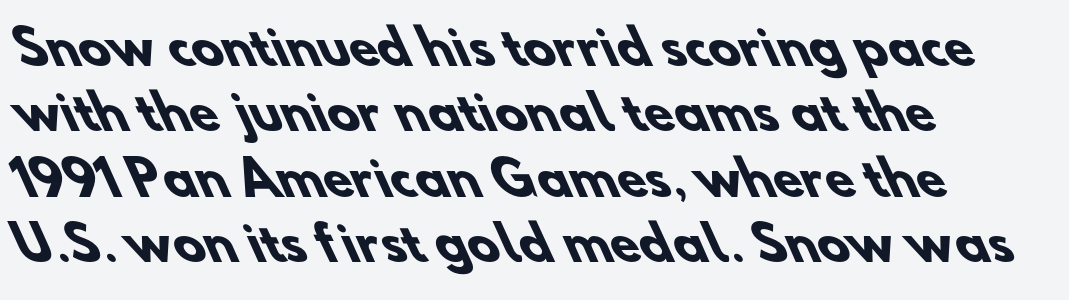
{"serif": "no", "bold": "yes", "weight": "heavy", "width": "normal", "stroke_contrast": "low", "x_height": "small", "monospaced": "no", "underline": "no", "align": "left", "line_spacing": "normal", "line_spacing_ratio": 1.39, "letter_spacing": "normal", "letter_spacing_em": 0.0, "glyph_px": 47}
